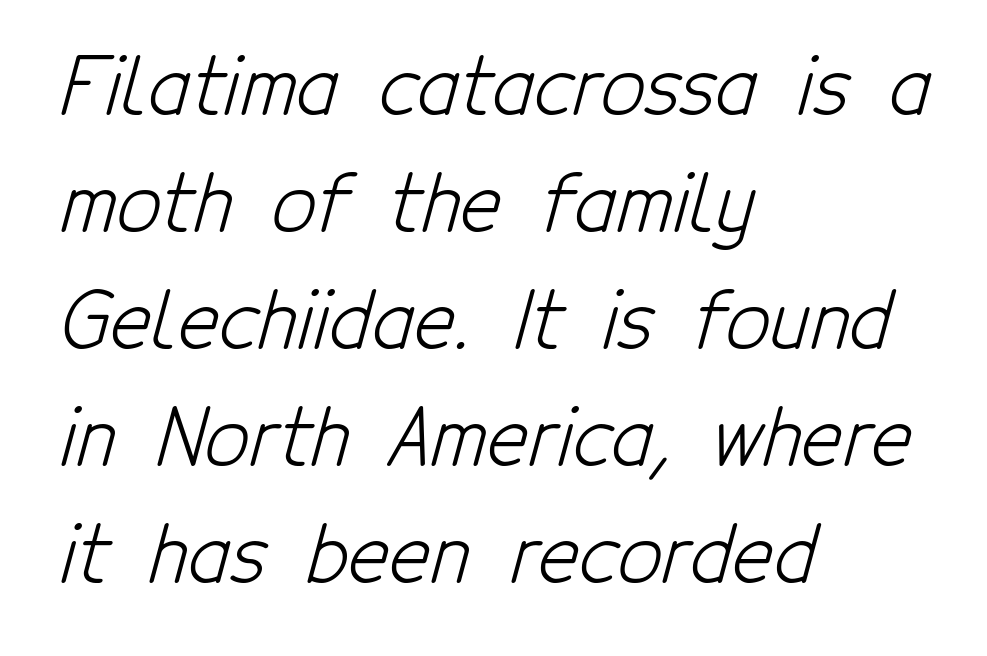
{"serif": "no", "bold": "no", "weight": "light", "width": "condensed", "stroke_contrast": "low", "x_height": "medium", "monospaced": "no", "underline": "no", "align": "left", "line_spacing": "normal", "line_spacing_ratio": 1.5, "letter_spacing": "normal", "letter_spacing_em": 0.0, "glyph_px": 78}
